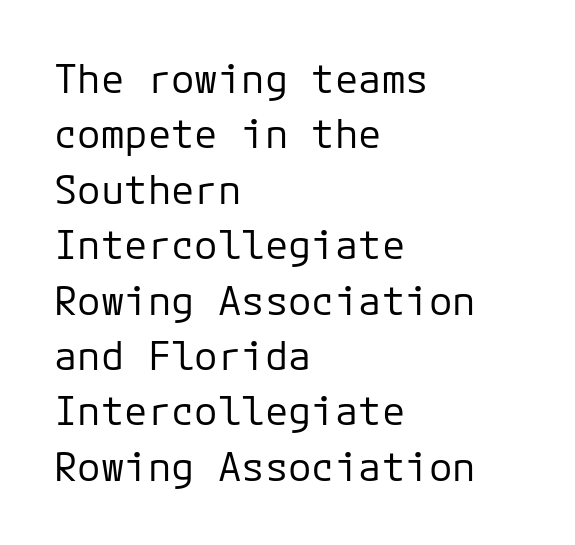
The image shows 39 px regular-weight sans-serif type, upright; set left-aligned, normal line spacing (1.42x), normal letter spacing, not underlined; low stroke contrast and a medium x-height.
